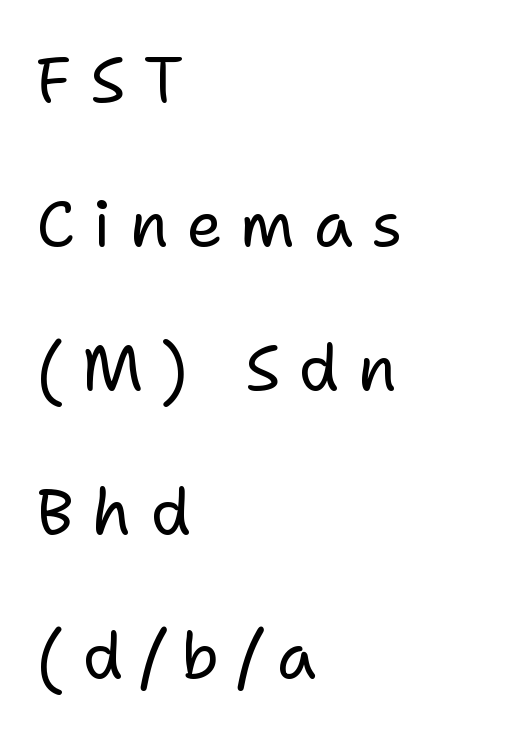
Q: Is the text bold? A: No.
Q: Is the text italic (slanted)? A: No, it is upright.
Q: Is the typeface a serif or a sans-serif typeface? A: Sans-serif.
Q: Is the text underlined? A: No.
Q: How is the paragraph aligned? A: Left-aligned.
Q: Is the spacing between letters normal or unusually wide? A: Unusually wide.
Q: Is the spacing between lines tight, normal or loose? A: Loose.
Q: Width (condensed, normal, or wide)? A: Normal.
Q: Stroke contrast? A: Low.
Q: x-height? A: Medium.
Q: Monospaced? A: No.
